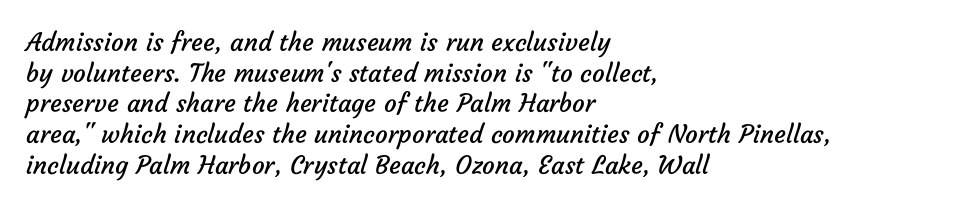
The image shows 25 px text type; set left-aligned, line spacing 1.23x, normal letter spacing, not underlined.
